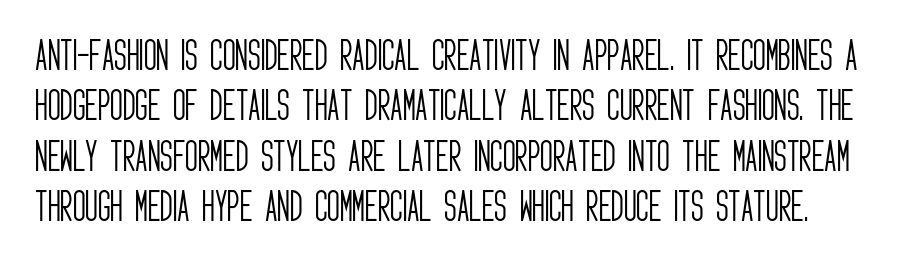
Regarding leading, the lines here are spaced in the standard way. The passage shown is not bold in any degree. Glyph-to-glyph distance matches everyday printed text. Think of a printed novel: that variable character pitch is what you see here. The font family rendered here belongs to the sans-serif group. Decoration check: the copy has no underline.
